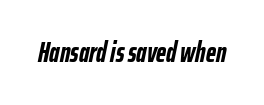
The rendering uses natural spacing where letterforms have individual widths. Glyph-to-glyph distance matches everyday printed text. The font is running at its bold setting. The foot of each line stays bare and open.
